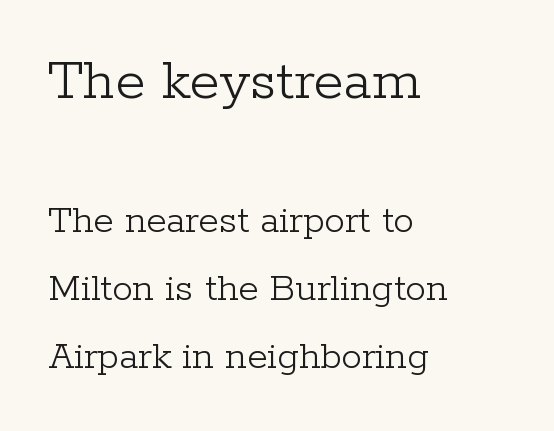
Just letters on the line, the space beneath them empty. Short note: letters normally spaced. Which of the two is more prominent by size? The first, at the top. Does the type have serifs? Yes, each stem ends in a small foot. A typesetter would mark this as roman, not italic.
